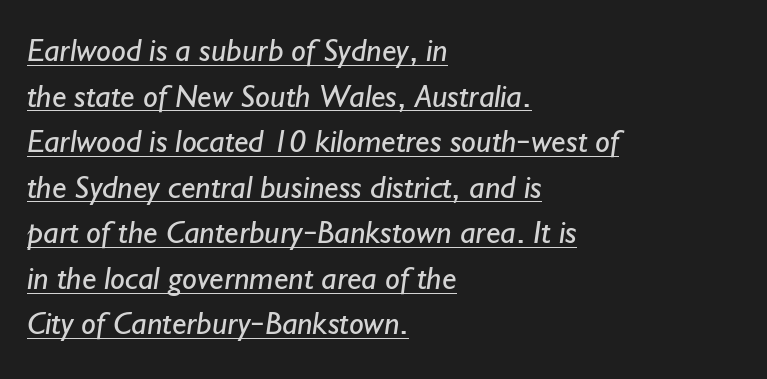
Caption: standard tracking, unaltered. Regarding serifs, this sample does without them. This sample is left-justified, so line endings fall wherever the words run out. Do the characters align in a grid? No, the font is proportional.
